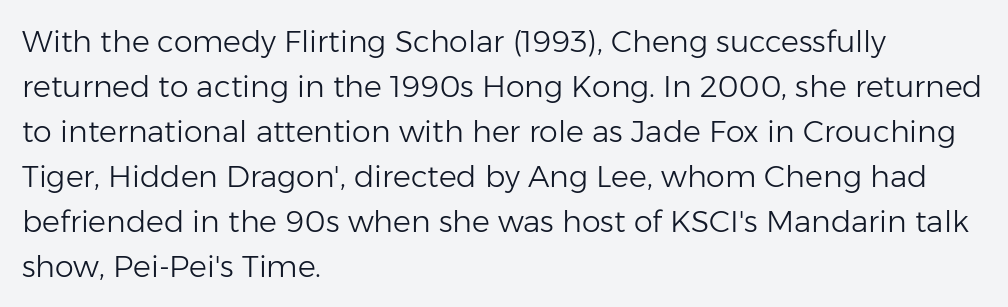
{"serif": "no", "italic": "no", "bold": "no", "weight": "light", "width": "normal", "stroke_contrast": "low", "x_height": "medium", "monospaced": "no", "underline": "no", "align": "left", "line_spacing": "normal", "line_spacing_ratio": 1.5, "letter_spacing": "normal", "letter_spacing_em": 0.0, "glyph_px": 30}
